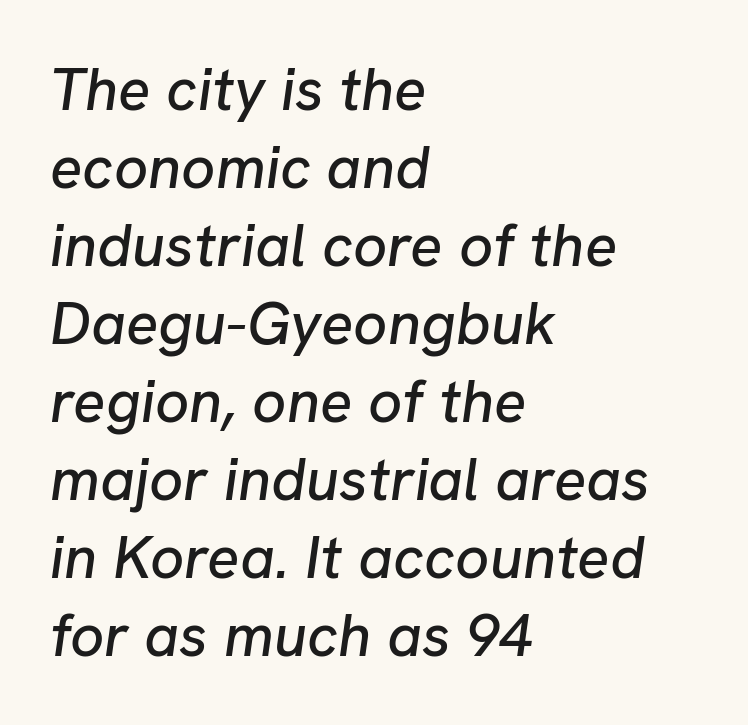
The typesetter chose a ragged-right arrangement here. A typesetter would call this proportional, since set widths differ per character. The font's italic variant was chosen for this text. Vertically, the passage feels balanced, rows spaced as you'd expect. Honestly, the letter spacing is just normal — you wouldn't notice it.
